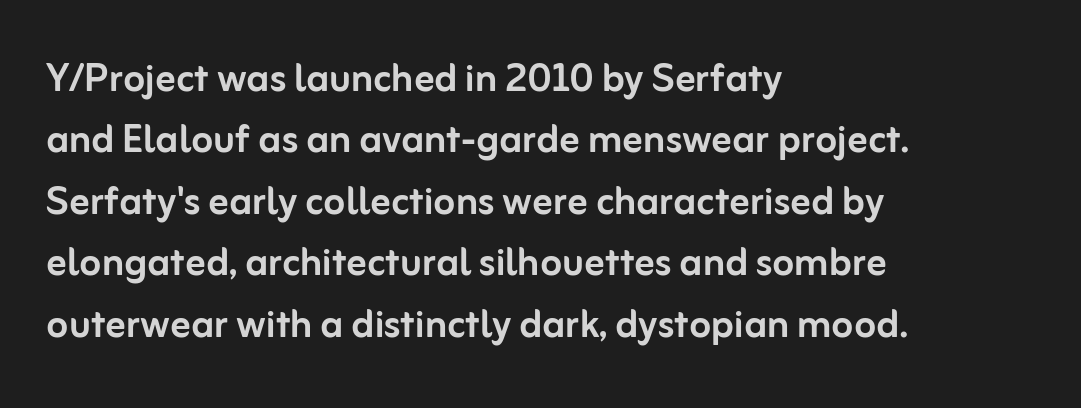
Q: Is the text italic (slanted)? A: No, it is upright.
Q: Is the typeface a serif or a sans-serif typeface? A: Sans-serif.
Q: Is the text underlined? A: No.
Q: How is the paragraph aligned? A: Left-aligned.
Q: Is the spacing between letters normal or unusually wide? A: Normal.
Q: Width (condensed, normal, or wide)? A: Normal.
Q: Stroke contrast? A: Low.
Q: x-height? A: Medium.
Q: Monospaced? A: No.
